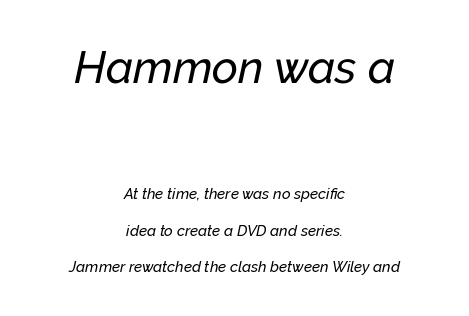
{"italic": "yes", "lean": "right", "slant_degrees": 12, "width": "normal", "stroke_contrast": "low", "x_height": "medium", "monospaced": "no", "underline": "no", "align": "center", "line_spacing": "loose", "line_spacing_ratio": 2.41, "letter_spacing": "normal", "letter_spacing_em": 0.0, "larger_block": "first", "size_ratio": 3.0, "glyph_px": 45}
